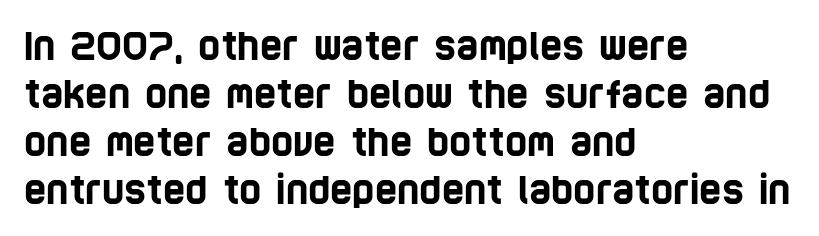
The image shows 38 px condensed sans-serif type; set left-aligned, normal line spacing (1.26x), normal letter spacing, not underlined; low stroke contrast and a large x-height.
